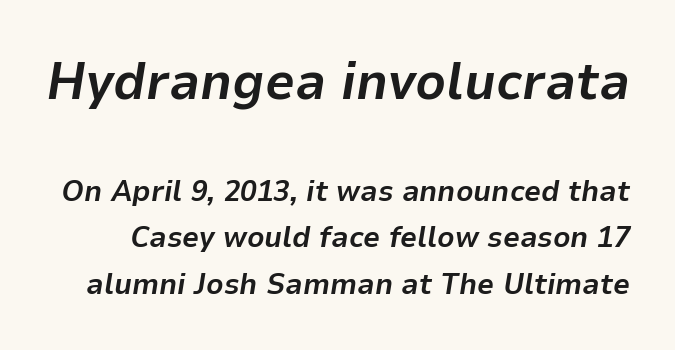
Q: Is the text bold? A: Yes.
Q: Is the text italic (slanted)? A: Yes, it leans right by about 9 degrees.
Q: Is the text underlined? A: No.
Q: Is the spacing between letters normal or unusually wide? A: Normal.
Q: Is the spacing between lines tight, normal or loose? A: Normal.
Q: Which block of text is set in a larger size, the first (top) or the second (bottom)? A: The first (top) one.
Q: Width (condensed, normal, or wide)? A: Normal.
Q: Stroke contrast? A: Low.
Q: x-height? A: Medium.
Q: Monospaced? A: No.
